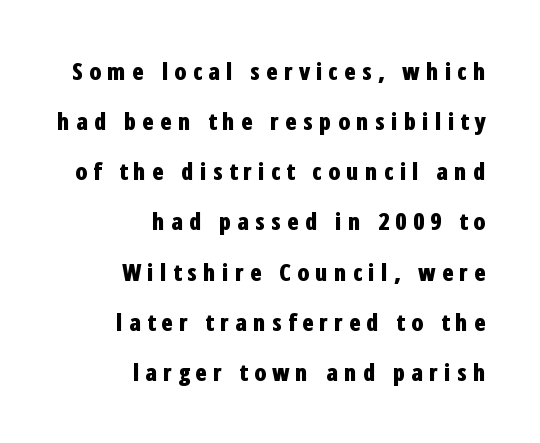
The image shows 24 px bold type, upright; set right-aligned, loose line spacing (2.09x), unusually wide letter spacing (+0.24 em), not underlined.
